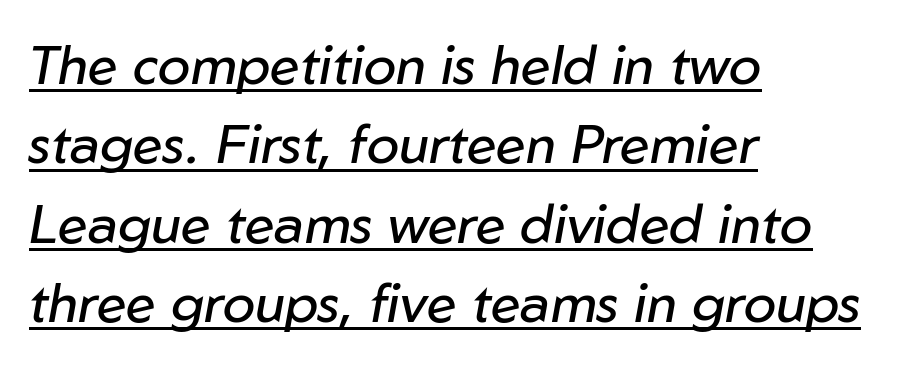
The image shows 54 px regular-weight type, italic (leaning right); set left-aligned, normal line spacing (1.47x), normal letter spacing, underlined; low stroke contrast and a medium x-height.
